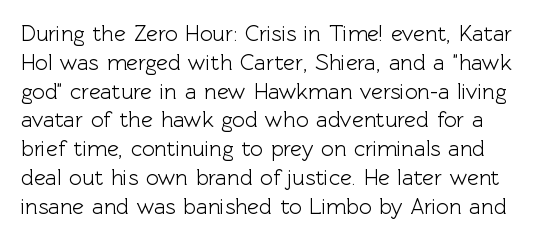
Q: Is the text italic (slanted)? A: No, it is upright.
Q: Is the text underlined? A: No.
Q: Is the spacing between letters normal or unusually wide? A: Normal.
Q: Is the spacing between lines tight, normal or loose? A: Normal.
